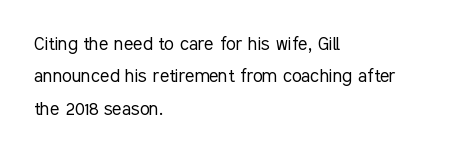
Q: Is the text bold? A: No.
Q: Is the text italic (slanted)? A: No, it is upright.
Q: Is the text underlined? A: No.
Q: How is the paragraph aligned? A: Left-aligned.
Q: Is the spacing between letters normal or unusually wide? A: Normal.
Q: Is the spacing between lines tight, normal or loose? A: Normal.
